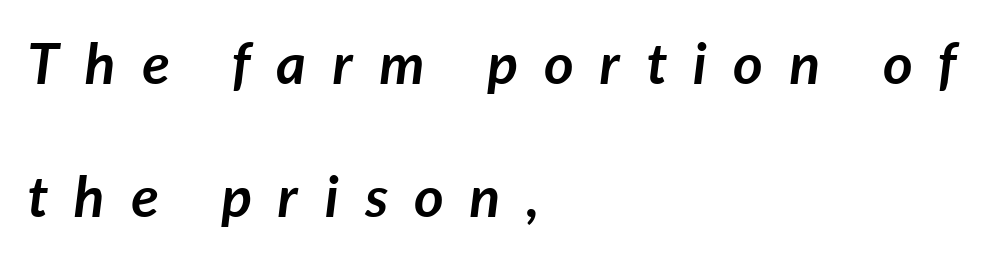
{"italic": "yes", "lean": "right", "slant_degrees": 7, "bold": "yes", "weight": "semibold", "width": "normal", "stroke_contrast": "low", "x_height": "medium", "monospaced": "no", "underline": "no", "align": "left", "line_spacing": "loose", "line_spacing_ratio": 2.34, "letter_spacing": "wide", "letter_spacing_em": 0.46, "glyph_px": 57}
